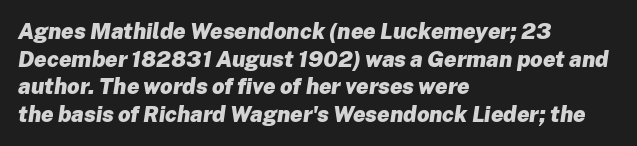
The image shows 22 px bold type, italic (leaning right); set left-aligned, normal line spacing (1.26x), normal letter spacing, not underlined.
